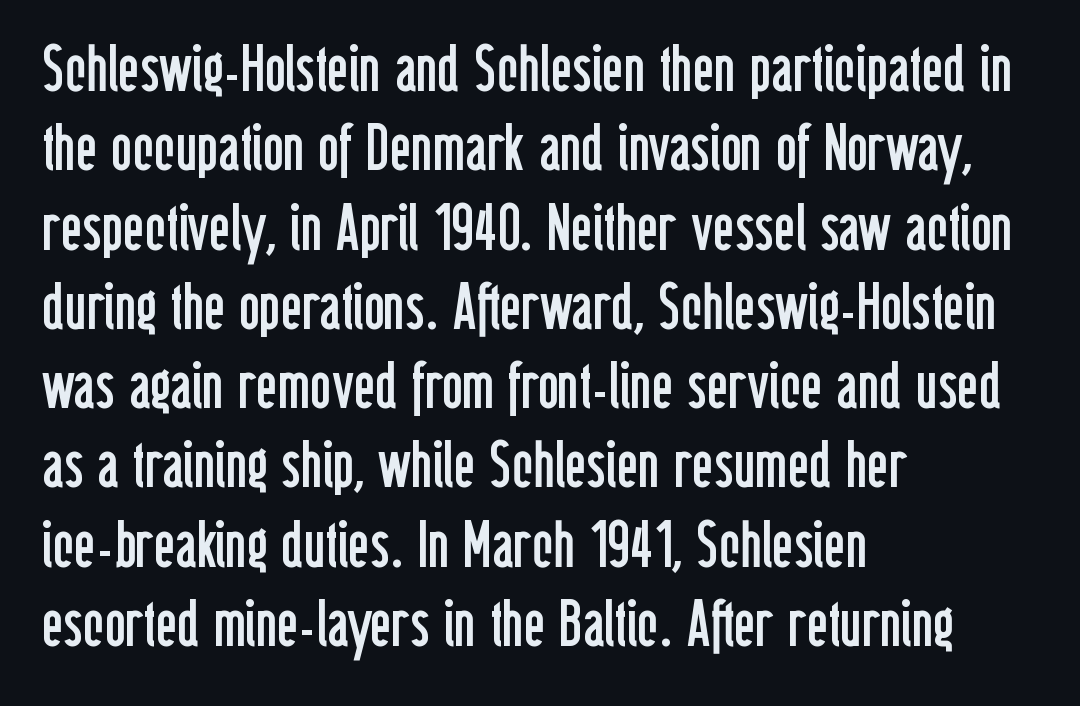
Q: Is the text bold? A: No.
Q: Is the text italic (slanted)? A: No, it is upright.
Q: Is the typeface a serif or a sans-serif typeface? A: Sans-serif.
Q: Is the text underlined? A: No.
Q: How is the paragraph aligned? A: Left-aligned.
Q: Is the spacing between letters normal or unusually wide? A: Normal.
Q: Width (condensed, normal, or wide)? A: Condensed.
Q: Stroke contrast? A: Low.
Q: x-height? A: Medium.
Q: Monospaced? A: No.
